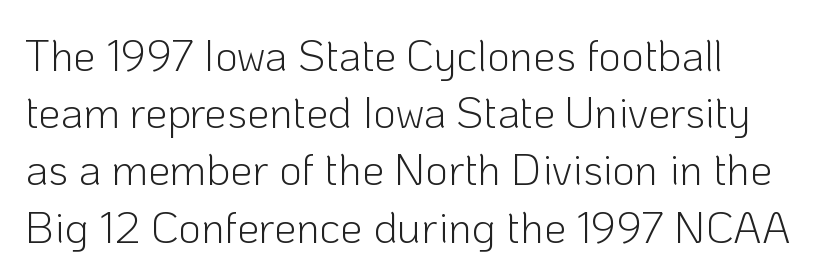
{"serif": "no", "italic": "no", "bold": "no", "weight": "light", "width": "normal", "stroke_contrast": "low", "x_height": "medium", "monospaced": "no", "underline": "no", "line_spacing": "normal", "line_spacing_ratio": 1.3, "letter_spacing": "normal", "letter_spacing_em": 0.0, "glyph_px": 44}
